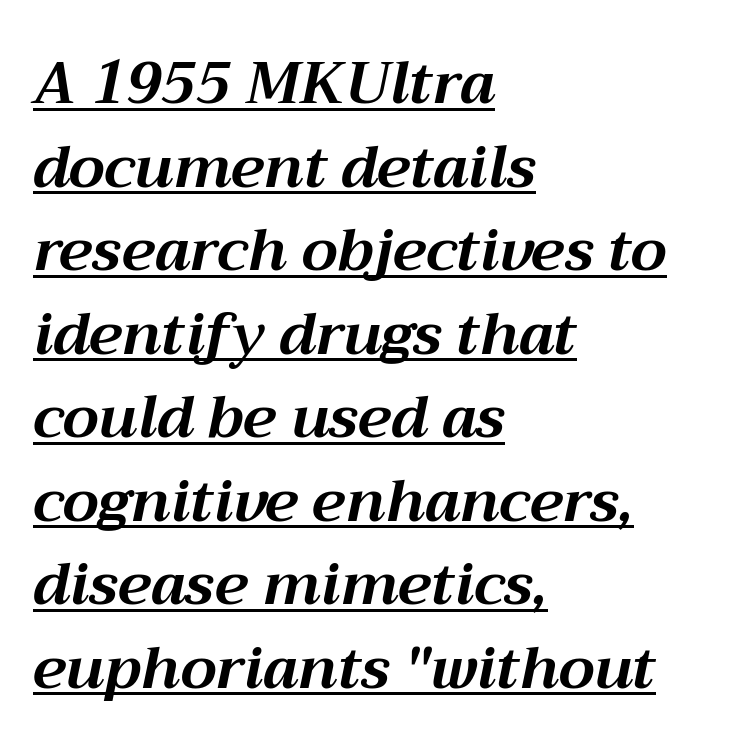
The image shows 58 px bold type, italic (leaning right); set left-aligned, normal line spacing (1.44x), normal letter spacing, underlined; medium stroke contrast and a medium x-height.
